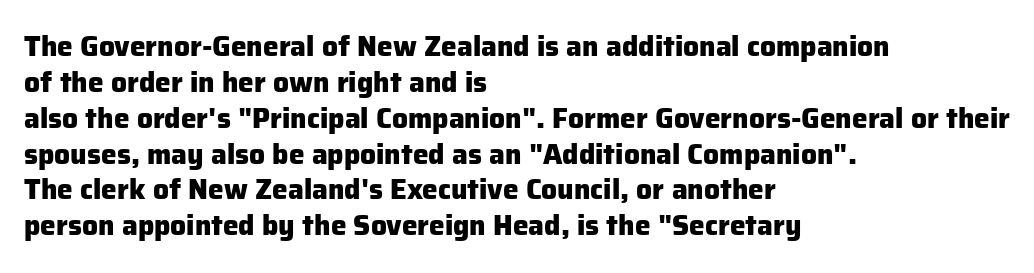
The image shows 28 px heavy sans-serif type, upright; set left-aligned, normal line spacing (1.28x), normal letter spacing, not underlined; low stroke contrast and a medium x-height.
